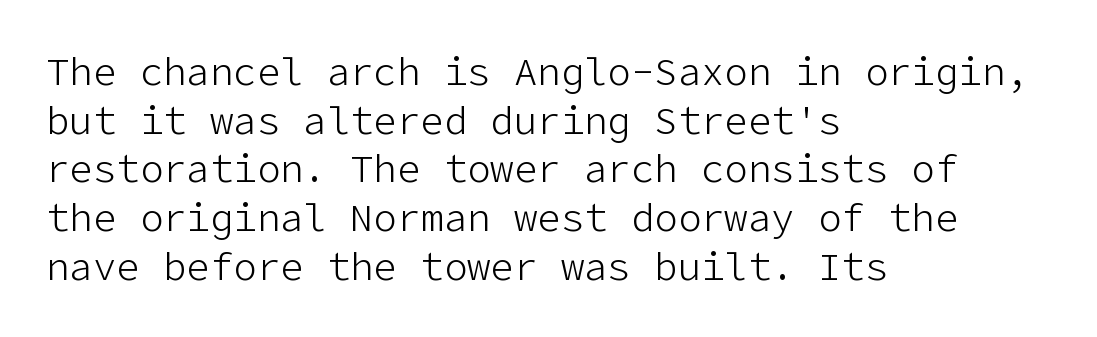
The image shows 39 px light sans-serif type, upright; set left-aligned, normal line spacing (1.25x), normal letter spacing, not underlined; low stroke contrast and a medium x-height.
